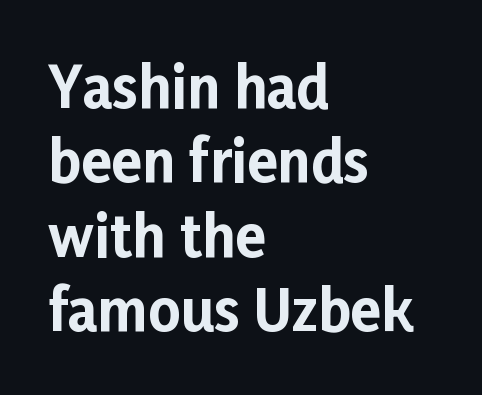
The image shows 56 px bold sans-serif type, upright; set left-aligned, normal line spacing (1.33x), normal letter spacing, not underlined; low stroke contrast and a medium x-height.
